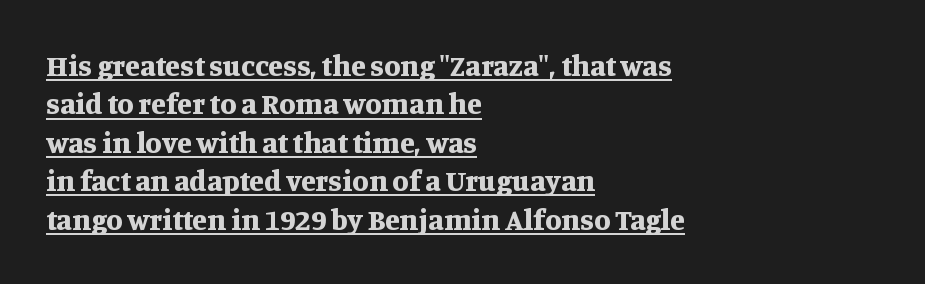
The image shows 30 px bold serif type, upright; set left-aligned, normal line spacing (1.28x), normal letter spacing, underlined; medium stroke contrast and a large x-height.
